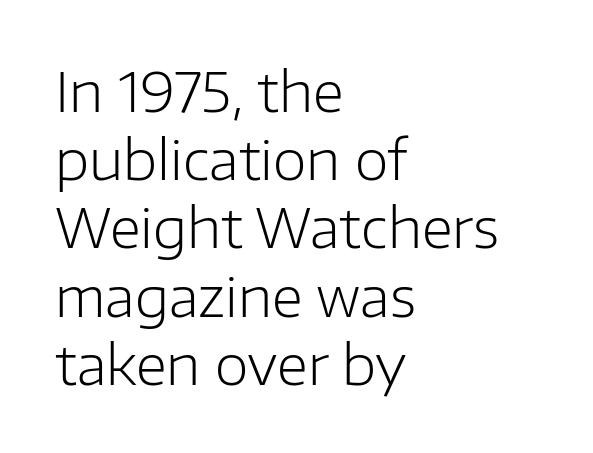
{"serif": "no", "italic": "no", "bold": "no", "weight": "light", "width": "normal", "stroke_contrast": "low", "x_height": "medium", "monospaced": "no", "underline": "no", "align": "left", "line_spacing_ratio": 1.24, "letter_spacing": "normal", "letter_spacing_em": 0.0, "glyph_px": 55}
